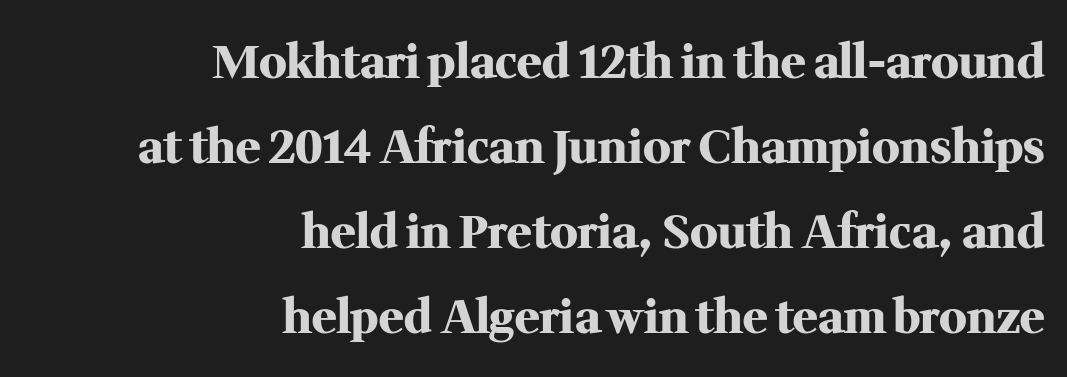
Q: Is the text bold? A: Yes.
Q: Is the text italic (slanted)? A: No, it is upright.
Q: Is the typeface a serif or a sans-serif typeface? A: Serif.
Q: Is the text underlined? A: No.
Q: How is the paragraph aligned? A: Right-aligned.
Q: Is the spacing between letters normal or unusually wide? A: Normal.
Q: Width (condensed, normal, or wide)? A: Normal.
Q: Stroke contrast? A: Medium.
Q: x-height? A: Medium.
Q: Monospaced? A: No.
